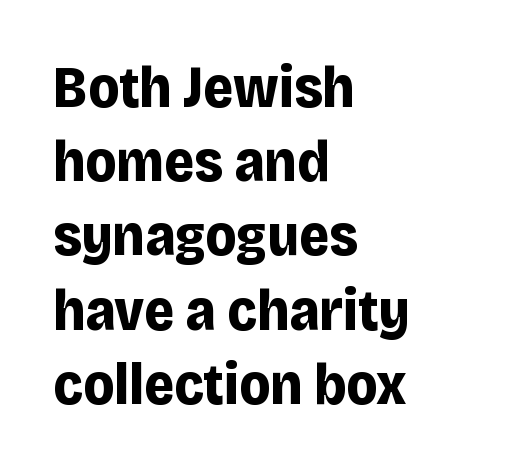
The image shows 58 px bold sans-serif type, upright; set left-aligned, normal line spacing (1.28x), normal letter spacing, not underlined; low stroke contrast and a large x-height.
